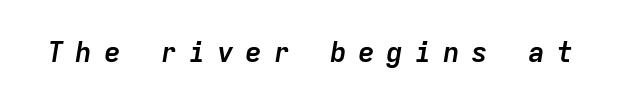
The image shows 28 px semibold type, italic (leaning right), monospaced; set unusually wide letter spacing (+0.41 em), not underlined; low stroke contrast and a medium x-height.
